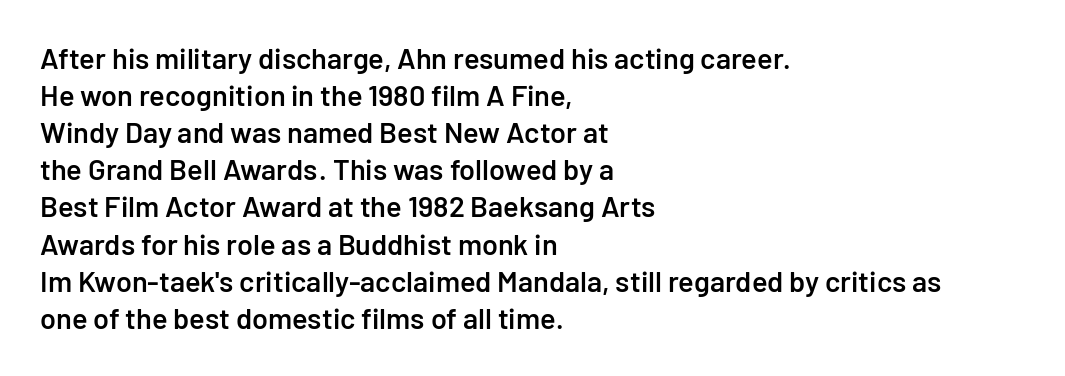
The rendering uses natural spacing where letterforms have individual widths. Classification — sans serif. The lettering stays uniformly vertical, giving the passage a roman look. Underlining? Definitely not there.
